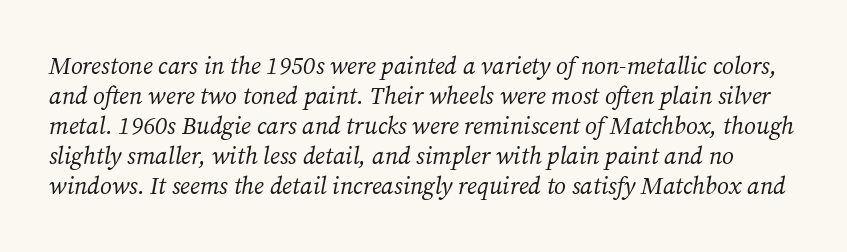
Only glyphs here, with clear space below each row. Weight: not bold — regular or lighter. Every character sits at an angle, as italics do. Each new line begins a customary step beneath the previous one. Nothing unusual about the tracking: characters are spaced as the font intends.
